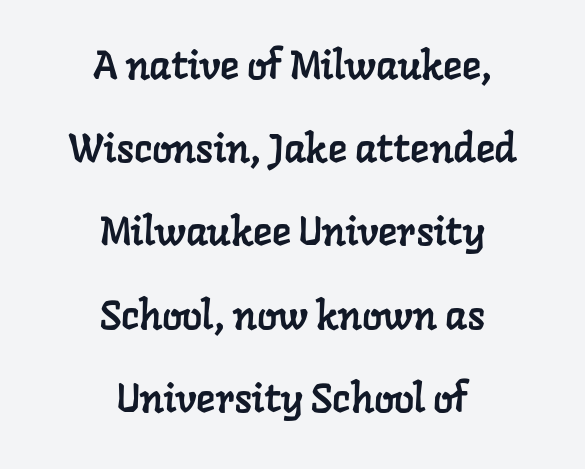
The rendering keeps characters at their native spacing. Letters rest on an invisible, unmarked baseline. Letterform terminals end in serifs throughout the passage. Both edges are ragged and mirror each other, which tells us the setting is centered.
